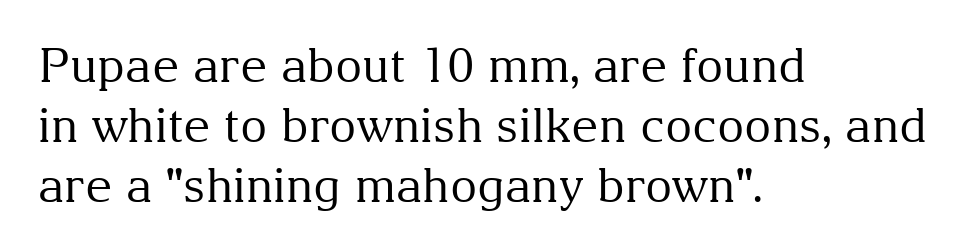
The image shows 47 px regular-weight serif type, upright; set left-aligned, normal line spacing (1.28x), normal letter spacing, not underlined; medium stroke contrast and a medium x-height.
